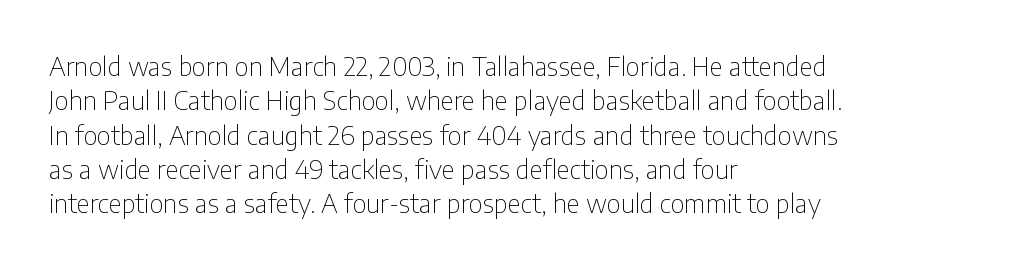
Leftover space on each line is placed entirely after the last word. Notice how the stems are strictly vertical — no italics here. The rendering uses a moderate line-height, typical for paragraphs. Underlining? Definitely not there. A light-to-regular cut is what we see here.
